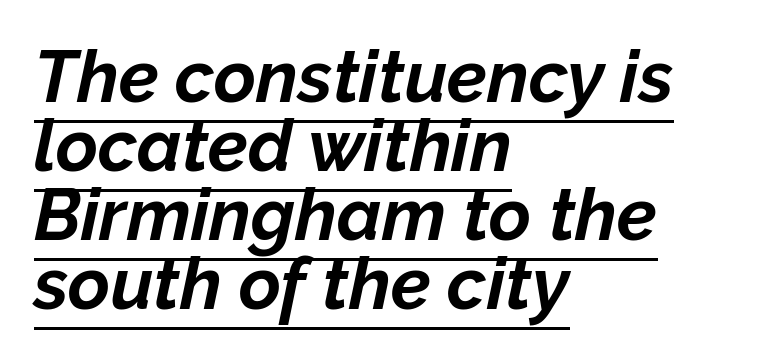
{"italic": "yes", "lean": "right", "slant_degrees": 12, "bold": "yes", "weight": "bold", "width": "normal", "stroke_contrast": "low", "x_height": "medium", "monospaced": "no", "underline": "yes", "align": "left", "line_spacing": "tight", "line_spacing_ratio": 0.96, "letter_spacing": "normal", "letter_spacing_em": 0.0, "glyph_px": 72}
